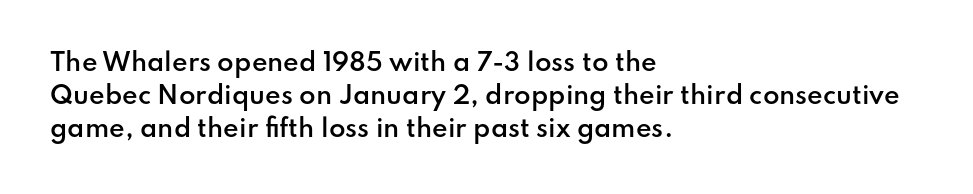
Leading: standard. The passage shown is semibold, sitting just below true bold. Descenders are the only things crossing below the line. Inter-character spacing is left at the font's built-in metrics. Notice how the stems are strictly vertical — no italics here.
